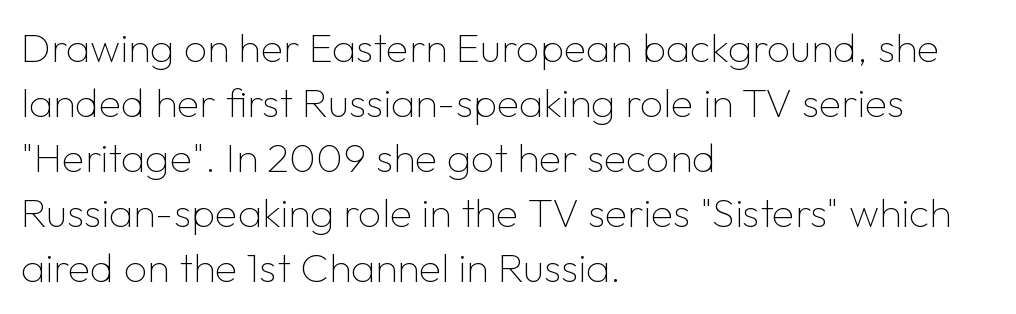
Q: Is the text bold? A: No.
Q: Is the text italic (slanted)? A: No, it is upright.
Q: Is the typeface a serif or a sans-serif typeface? A: Sans-serif.
Q: Is the text underlined? A: No.
Q: How is the paragraph aligned? A: Left-aligned.
Q: Is the spacing between letters normal or unusually wide? A: Normal.
Q: Is the spacing between lines tight, normal or loose? A: Normal.
Q: Width (condensed, normal, or wide)? A: Normal.
Q: Stroke contrast? A: Low.
Q: x-height? A: Medium.
Q: Monospaced? A: No.
